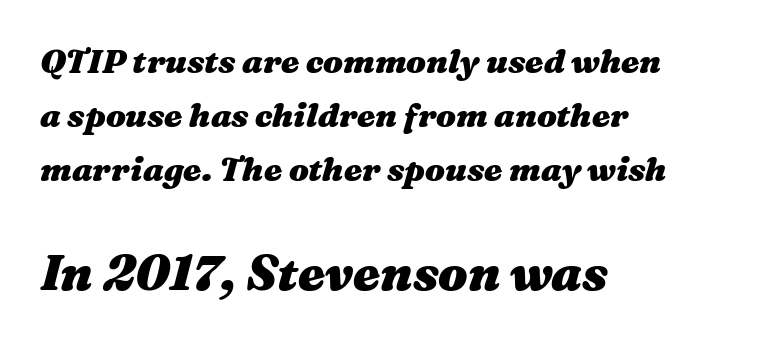
The image shows 49 px heavy, wide type, italic (leaning right); set left-aligned, normal line spacing (1.64x), normal letter spacing, not underlined; the second (bottom) block is 1.48x larger; medium stroke contrast and a medium x-height.
